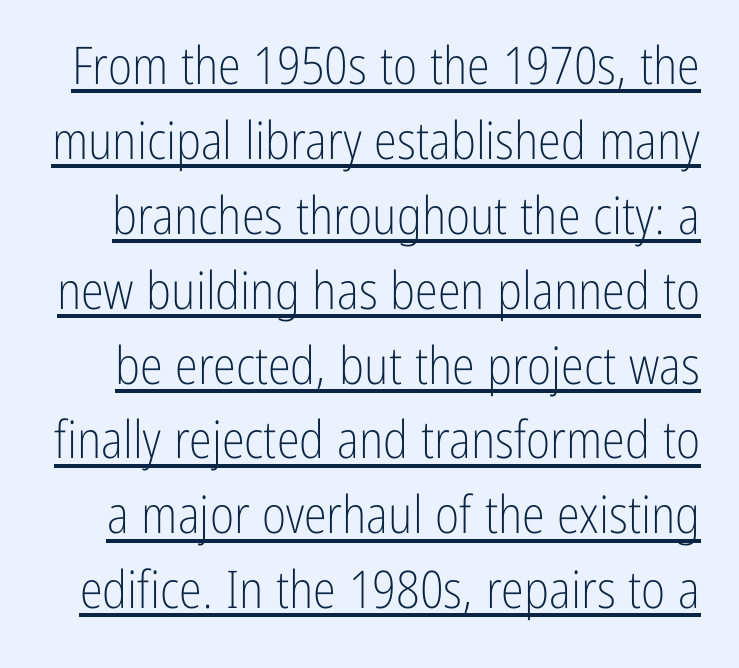
{"serif": "no", "italic": "no", "bold": "no", "weight": "light", "width": "condensed", "stroke_contrast": "low", "x_height": "medium", "monospaced": "no", "underline": "yes", "line_spacing": "normal", "line_spacing_ratio": 1.44, "letter_spacing": "normal", "letter_spacing_em": 0.0, "glyph_px": 52}
